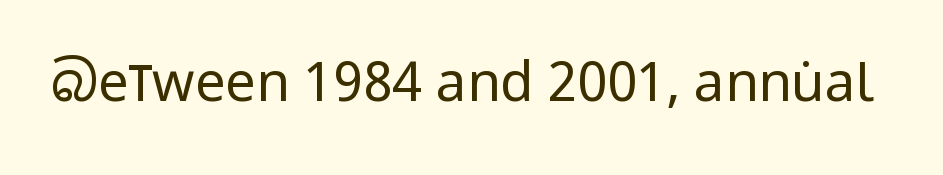
{"serif": "no", "italic": "no", "bold": "no", "weight": "regular", "width": "condensed", "stroke_contrast": "low", "x_height": "large", "monospaced": "no", "underline": "no", "letter_spacing": "normal", "letter_spacing_em": 0.0, "glyph_px": 54}
